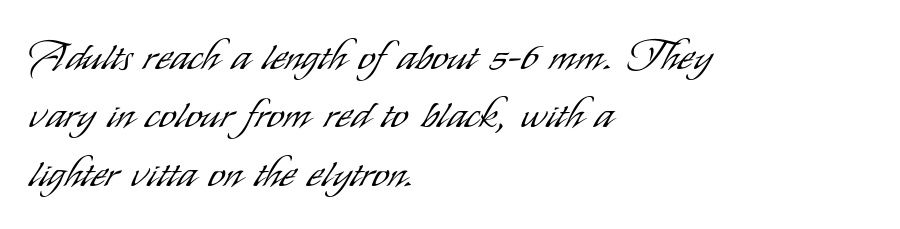
{"serif": "no", "bold": "no", "weight": "light", "width": "condensed", "stroke_contrast": "low", "x_height": "small", "monospaced": "no", "underline": "no", "align": "left", "line_spacing": "normal", "line_spacing_ratio": 1.39, "letter_spacing": "normal", "letter_spacing_em": 0.0, "glyph_px": 42}
